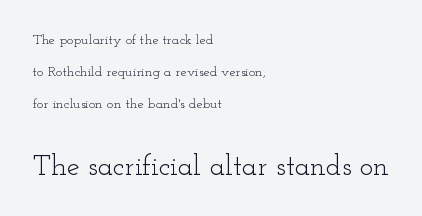
{"serif": "yes", "italic": "no", "bold": "no", "weight": "light", "width": "wide", "stroke_contrast": "low", "x_height": "small", "monospaced": "no", "underline": "no", "align": "left", "line_spacing": "loose", "line_spacing_ratio": 2.3, "letter_spacing": "normal", "letter_spacing_em": 0.0, "larger_block": "second", "size_ratio": 2.07, "glyph_px": 29}
